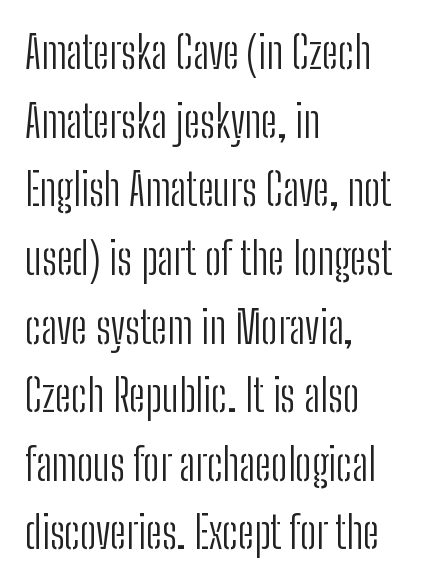
The image shows 44 px light, condensed sans-serif type, upright; set left-aligned, normal line spacing (1.56x), normal letter spacing, not underlined; low stroke contrast and a medium x-height.
